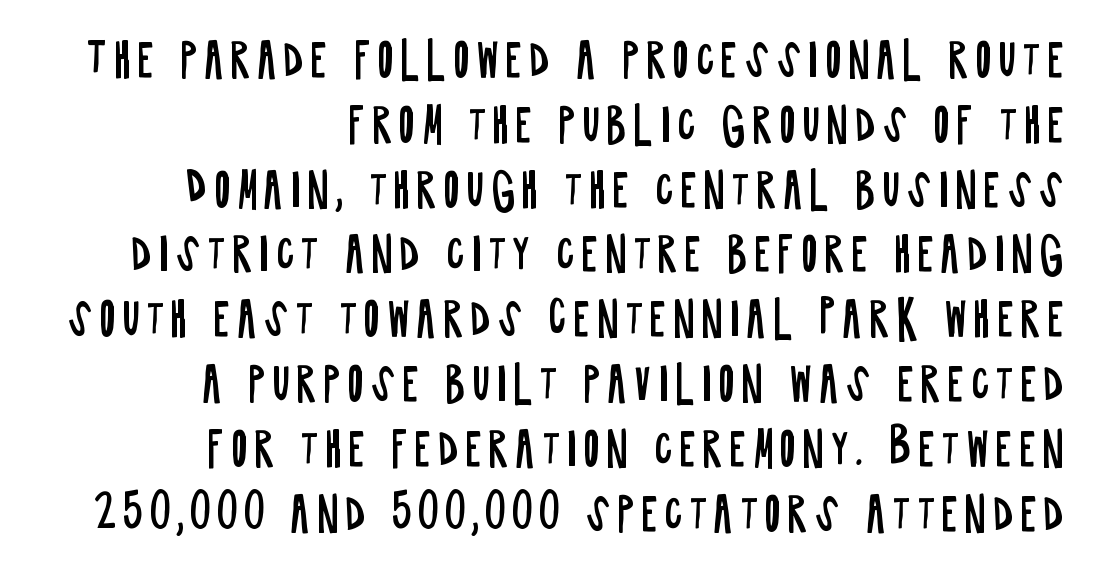
{"serif": "no", "italic": "no", "bold": "no", "weight": "regular", "width": "condensed", "stroke_contrast": "low", "x_height": "large", "monospaced": "no", "underline": "no", "align": "right", "line_spacing": "normal", "line_spacing_ratio": 1.44, "glyph_px": 45}
